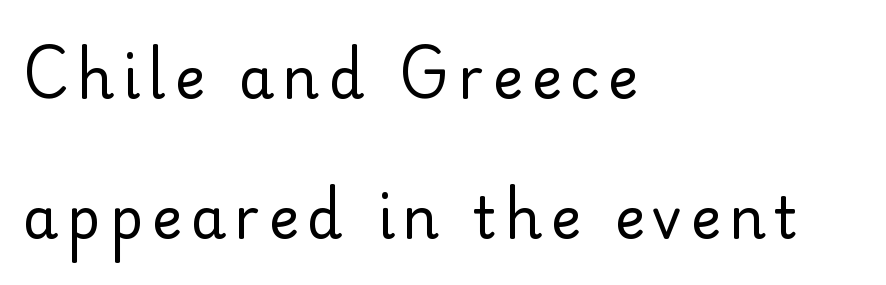
Only glyphs here, with clear space below each row. Notice how the stems are strictly vertical — no italics here. Typographically, this falls in the sans-serif category. Do the characters align in a grid? No, the font is proportional. Each new line begins a long way beneath the previous one. Weight: not bold — regular or lighter.
